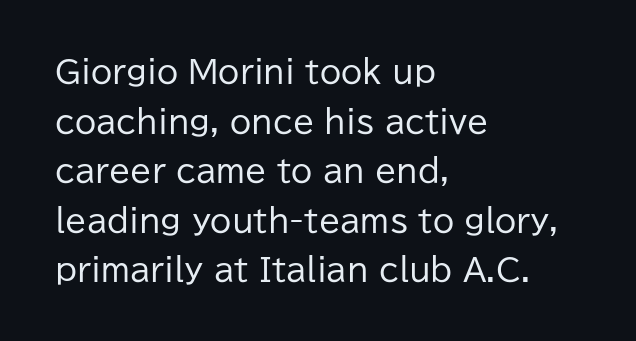
Q: Is the text bold? A: No.
Q: Is the text italic (slanted)? A: No, it is upright.
Q: Is the typeface a serif or a sans-serif typeface? A: Sans-serif.
Q: Is the text underlined? A: No.
Q: How is the paragraph aligned? A: Left-aligned.
Q: Is the spacing between letters normal or unusually wide? A: Normal.
Q: Is the spacing between lines tight, normal or loose? A: Normal.
Q: Width (condensed, normal, or wide)? A: Normal.
Q: Stroke contrast? A: Low.
Q: x-height? A: Medium.
Q: Monospaced? A: No.
